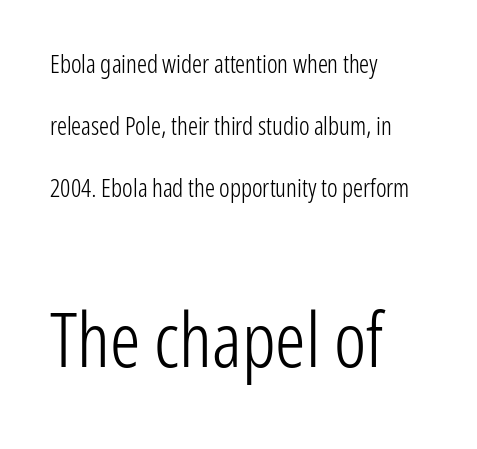
{"serif": "no", "italic": "no", "bold": "no", "weight": "light", "width": "condensed", "stroke_contrast": "low", "x_height": "medium", "monospaced": "no", "underline": "no", "align": "left", "line_spacing": "loose", "line_spacing_ratio": 2.49, "letter_spacing": "normal", "letter_spacing_em": 0.0, "larger_block": "second", "size_ratio": 3.04, "glyph_px": 76}
